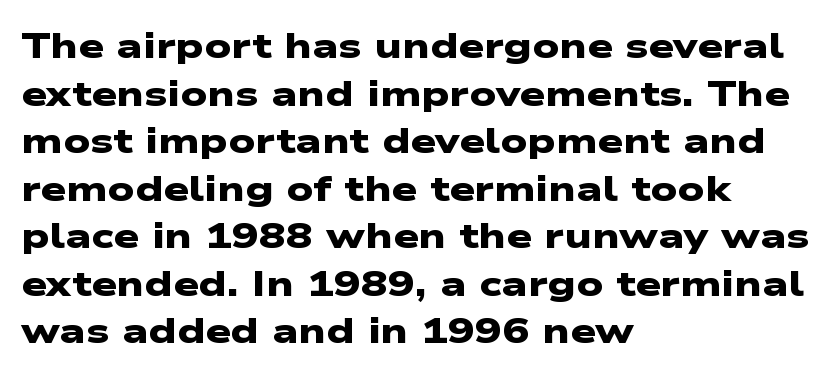
Each word holds together tightly as a unit, with standard inter-letter gaps. The paragraph has a hard left edge and a soft right edge. Observe the absence of serifs on each vertical stroke in this sample. Normally led — the rows are evenly, conventionally spaced. The sample has been set heavy, in full bold. Spacing verdict: proportional, widths tailored to each character.
